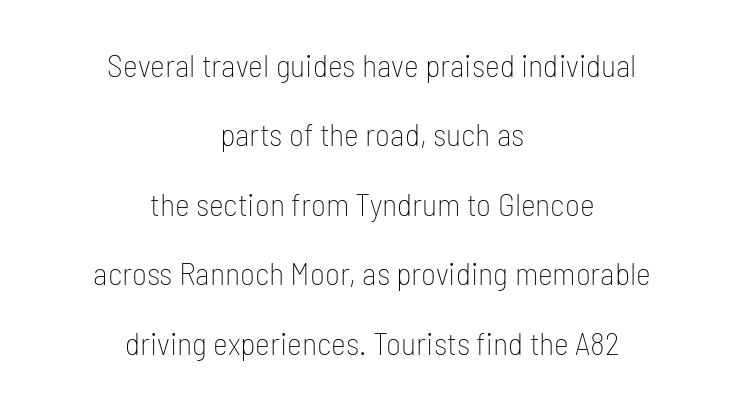
Q: Is the text bold? A: No.
Q: Is the text italic (slanted)? A: No, it is upright.
Q: Is the typeface a serif or a sans-serif typeface? A: Sans-serif.
Q: Is the text underlined? A: No.
Q: How is the paragraph aligned? A: Centered.
Q: Is the spacing between letters normal or unusually wide? A: Normal.
Q: Is the spacing between lines tight, normal or loose? A: Loose.
Q: Width (condensed, normal, or wide)? A: Condensed.
Q: Stroke contrast? A: Low.
Q: x-height? A: Medium.
Q: Monospaced? A: No.
